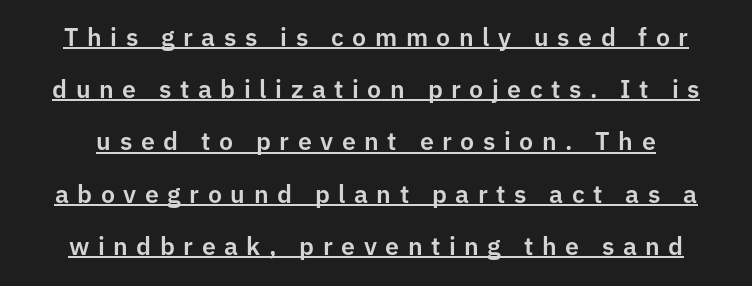
{"italic": "no", "underline": "yes", "line_spacing": "loose", "line_spacing_ratio": 2.09, "letter_spacing": "wide", "letter_spacing_em": 0.34, "glyph_px": 25}
